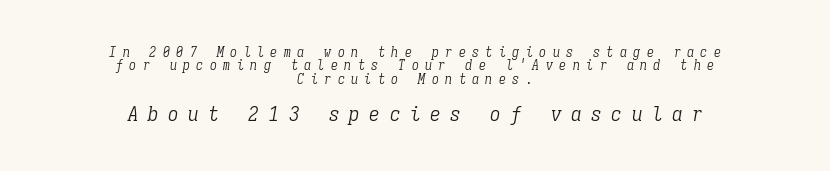
The image shows 21 px text type, italic (leaning right); set centered, tight line spacing (0.96x), unusually wide letter spacing (+0.46 em), not underlined; the second (bottom) block is 1.5x larger.
